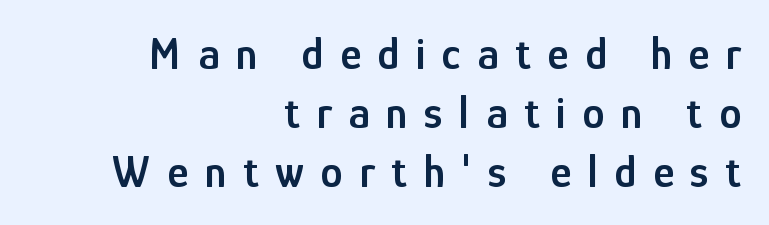
Every character sits straight up, as roman type does. Leading matches the norm, producing a regular column. Letterform terminals end flat and unadorned throughout the passage. Note the varied advance widths — an 'i' is clearly narrower than an 'm'.
